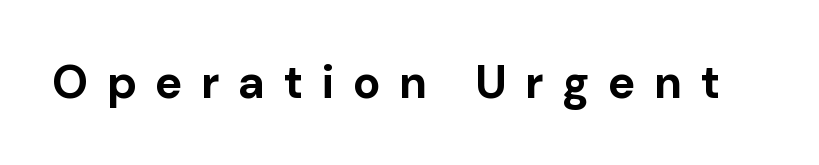
The image shows 46 px bold sans-serif type, upright; set unusually wide letter spacing (+0.4 em), not underlined; low stroke contrast and a medium x-height.
